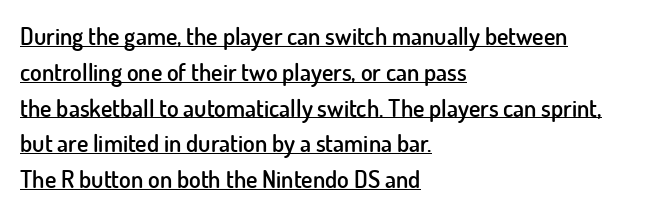
The image shows 24 px text type, upright; set left-aligned, normal line spacing (1.49x), normal letter spacing, underlined.
